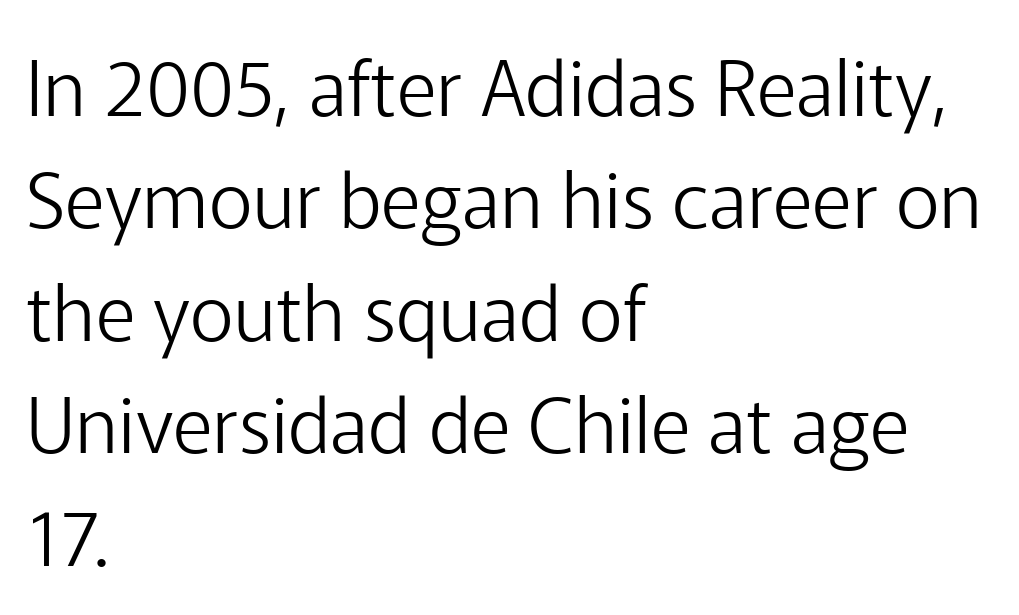
Q: Is the text bold? A: No.
Q: Is the text italic (slanted)? A: No, it is upright.
Q: Is the typeface a serif or a sans-serif typeface? A: Sans-serif.
Q: Is the text underlined? A: No.
Q: How is the paragraph aligned? A: Left-aligned.
Q: Is the spacing between letters normal or unusually wide? A: Normal.
Q: Is the spacing between lines tight, normal or loose? A: Normal.
Q: Width (condensed, normal, or wide)? A: Normal.
Q: Stroke contrast? A: Low.
Q: x-height? A: Medium.
Q: Monospaced? A: No.
